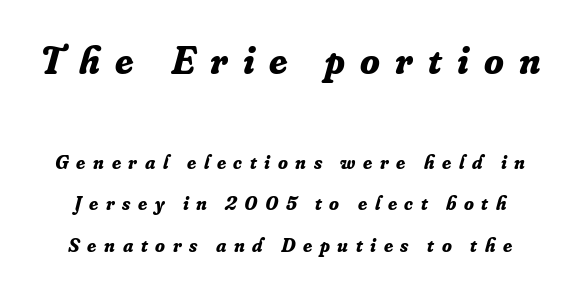
{"serif": "yes", "italic": "yes", "lean": "right", "slant_degrees": 16, "bold": "yes", "weight": "bold", "width": "normal", "stroke_contrast": "low", "x_height": "small", "monospaced": "no", "underline": "no", "line_spacing": "loose", "line_spacing_ratio": 2.07, "letter_spacing": "wide", "letter_spacing_em": 0.38, "larger_block": "first", "size_ratio": 2.0, "glyph_px": 40}
